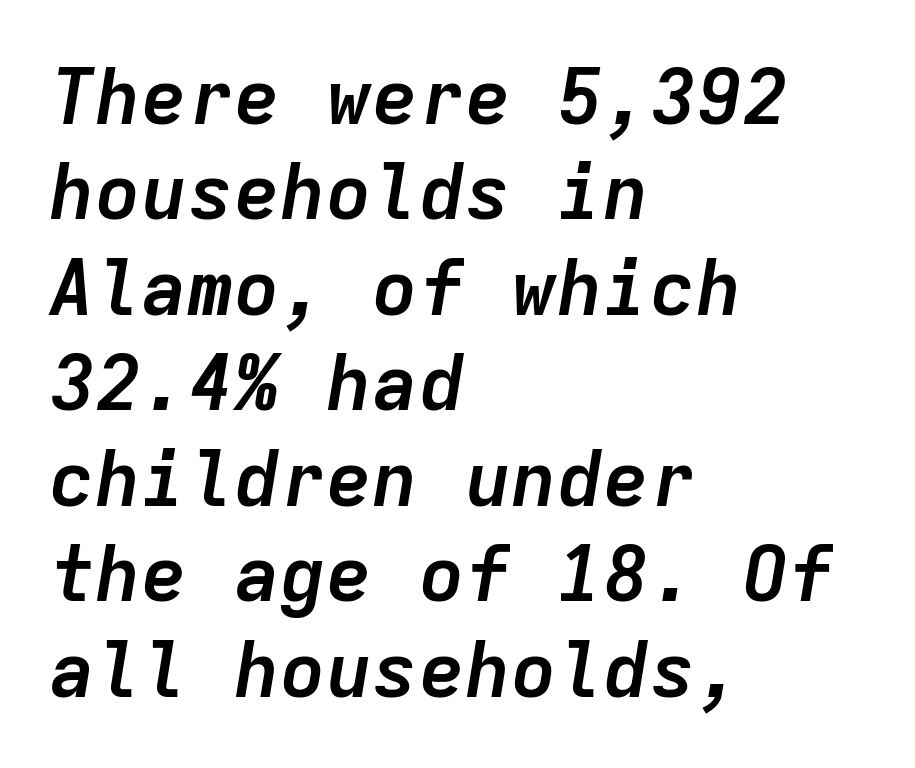
Slanted lettering throughout. The glyphs are unaccompanied by any horizontal stroke below them. The passage is arranged the way most books set body copy — flush left. Strokes here are thick enough to call this a true bold. Looks like terminal output: every glyph gets an equal slot. Inter-character spacing is left at the font's built-in metrics.
